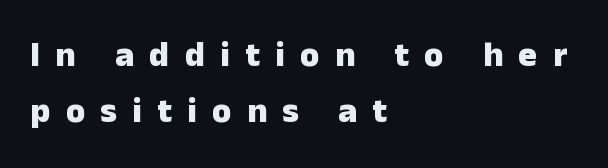
{"serif": "no", "italic": "no", "bold": "yes", "weight": "heavy", "width": "normal", "stroke_contrast": "low", "x_height": "medium", "monospaced": "no", "underline": "no", "align": "left", "line_spacing": "normal", "line_spacing_ratio": 1.61, "letter_spacing": "wide", "letter_spacing_em": 0.44, "glyph_px": 35}
